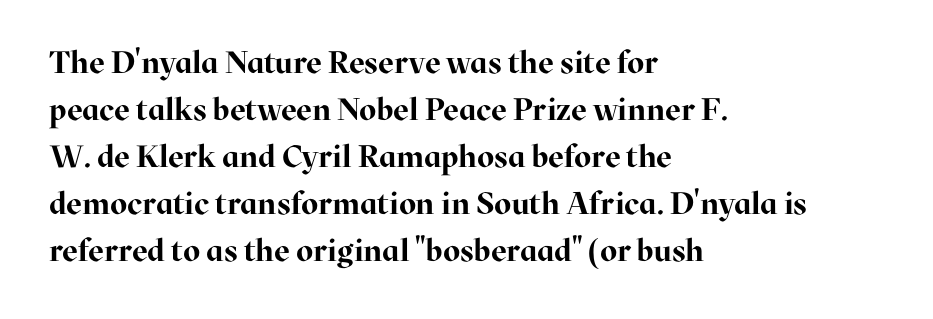
{"serif": "yes", "italic": "no", "bold": "yes", "weight": "bold", "width": "normal", "stroke_contrast": "high", "x_height": "medium", "monospaced": "no", "underline": "no", "align": "left", "line_spacing": "normal", "line_spacing_ratio": 1.52, "letter_spacing": "normal", "letter_spacing_em": 0.0, "glyph_px": 31}
